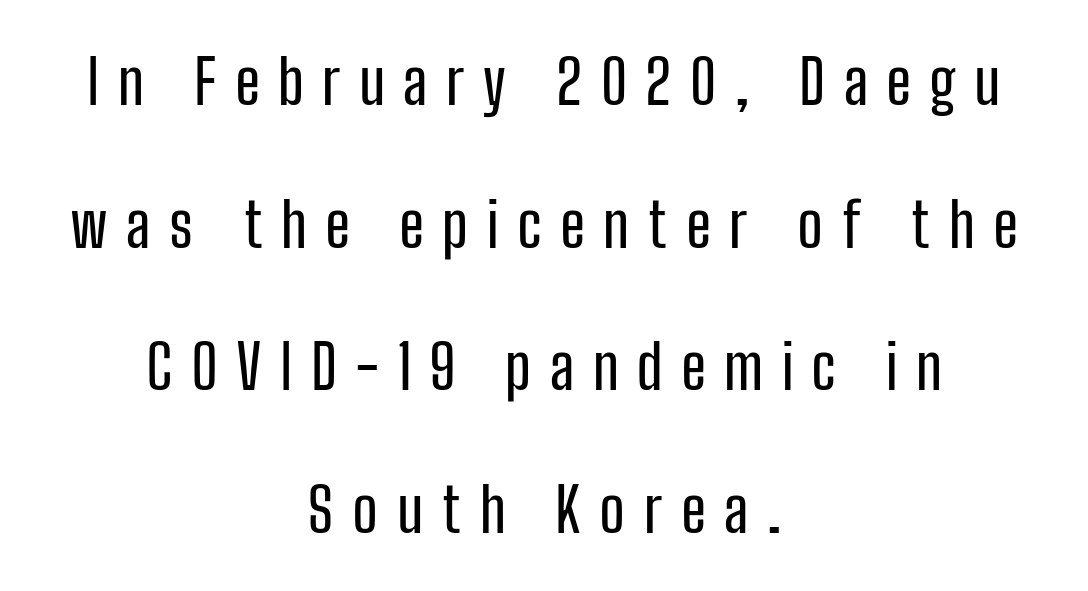
The image shows 61 px condensed sans-serif type, upright; set centered, loose line spacing (2.34x), unusually wide letter spacing (+0.3 em), not underlined; low stroke contrast and a medium x-height.
